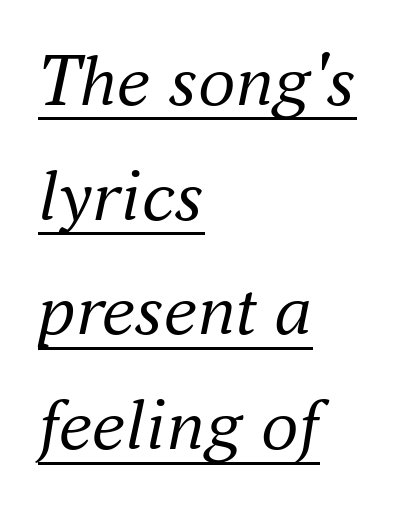
Q: Is the text bold? A: No.
Q: Is the text italic (slanted)? A: Yes, it leans right by about 16 degrees.
Q: Is the typeface a serif or a sans-serif typeface? A: Serif.
Q: Is the text underlined? A: Yes.
Q: How is the paragraph aligned? A: Left-aligned.
Q: Is the spacing between letters normal or unusually wide? A: Normal.
Q: Is the spacing between lines tight, normal or loose? A: Normal.
Q: Width (condensed, normal, or wide)? A: Normal.
Q: Stroke contrast? A: Medium.
Q: x-height? A: Small.
Q: Monospaced? A: No.
